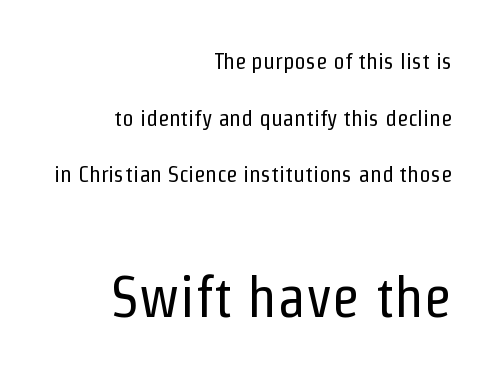
The image shows 58 px regular-weight, condensed sans-serif type, upright; set right-aligned, loose line spacing (2.46x), normal letter spacing, not underlined; the second (bottom) block is 2.52x larger; low stroke contrast and a medium x-height.
